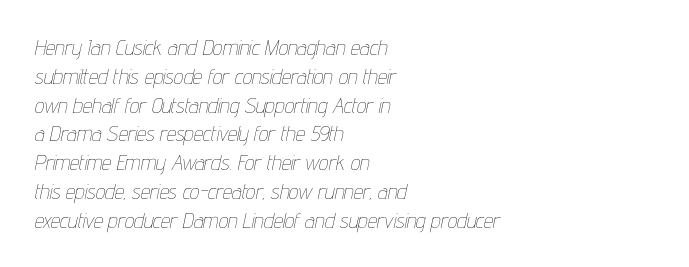
{"italic": "yes", "lean": "right", "slant_degrees": 12, "bold": "no", "underline": "no", "align": "left", "line_spacing": "normal", "line_spacing_ratio": 1.37, "letter_spacing": "normal", "letter_spacing_em": 0.0, "glyph_px": 21}
